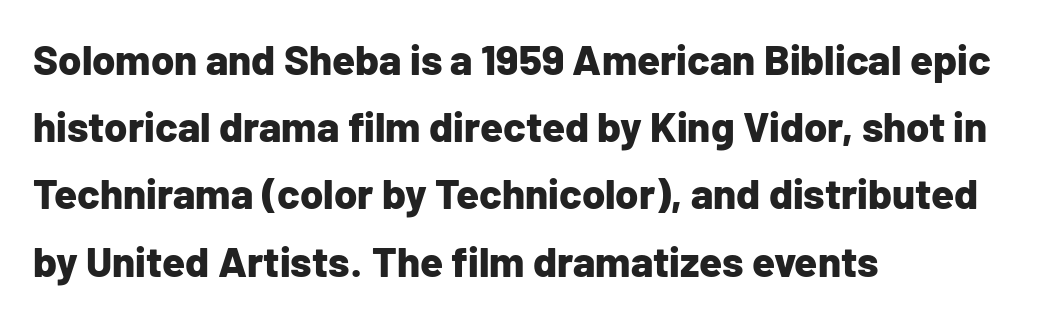
Q: Is the text bold? A: Yes.
Q: Is the text italic (slanted)? A: No, it is upright.
Q: Is the typeface a serif or a sans-serif typeface? A: Sans-serif.
Q: Is the text underlined? A: No.
Q: How is the paragraph aligned? A: Left-aligned.
Q: Is the spacing between letters normal or unusually wide? A: Normal.
Q: Is the spacing between lines tight, normal or loose? A: Normal.
Q: Width (condensed, normal, or wide)? A: Normal.
Q: Stroke contrast? A: Low.
Q: x-height? A: Medium.
Q: Monospaced? A: No.
